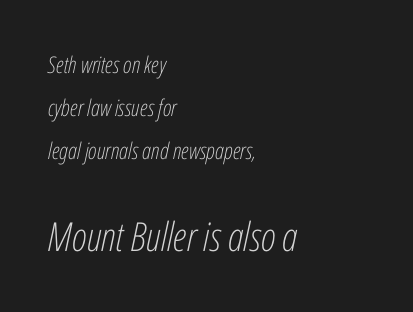
{"italic": "yes", "lean": "right", "slant_degrees": 12, "bold": "no", "weight": "light", "width": "condensed", "stroke_contrast": "low", "x_height": "medium", "monospaced": "no", "underline": "no", "align": "left", "line_spacing_ratio": 1.86, "letter_spacing": "normal", "letter_spacing_em": 0.0, "larger_block": "second", "size_ratio": 1.74, "glyph_px": 40}
